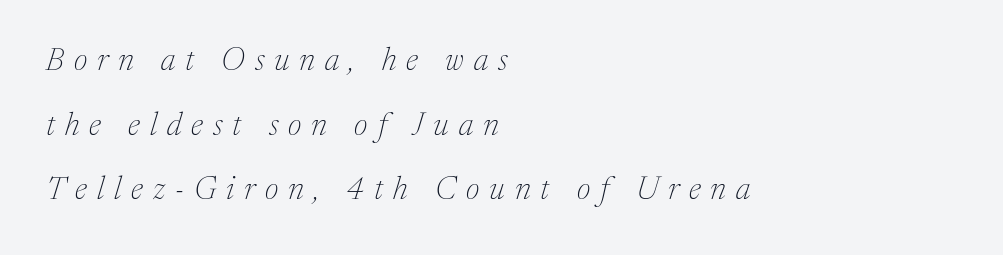
The image shows 32 px thin serif type, italic (leaning right); set left-aligned, loose line spacing (2.02x), unusually wide letter spacing (+0.31 em), not underlined; medium stroke contrast and a medium x-height.
